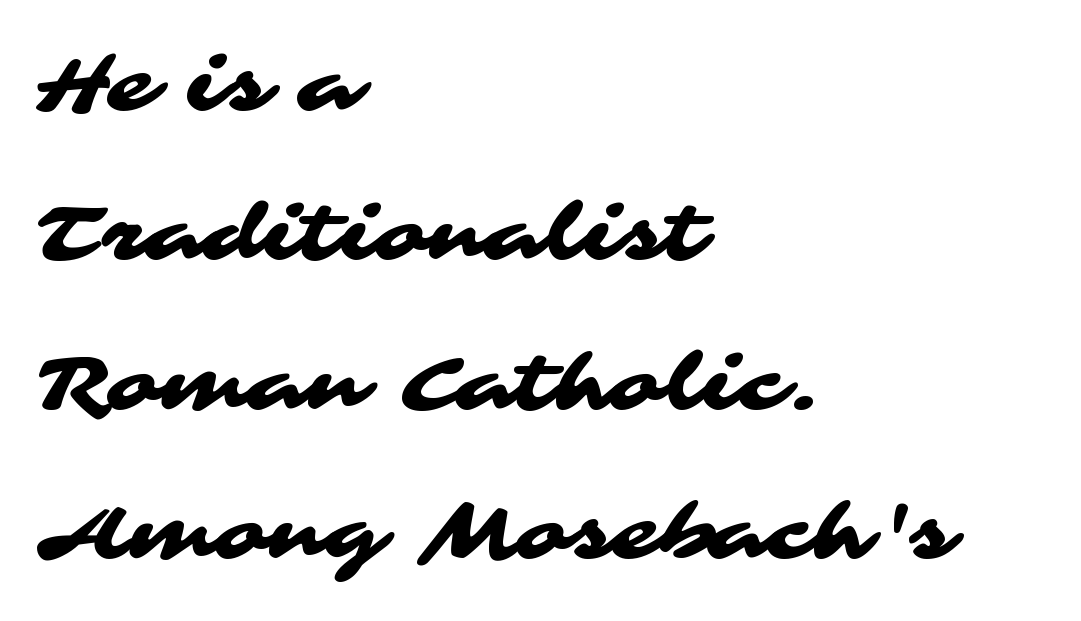
Q: Is the typeface a serif or a sans-serif typeface? A: Sans-serif.
Q: Is the text underlined? A: No.
Q: How is the paragraph aligned? A: Left-aligned.
Q: Is the spacing between letters normal or unusually wide? A: Normal.
Q: Is the spacing between lines tight, normal or loose? A: Loose.
Q: Width (condensed, normal, or wide)? A: Wide.
Q: Stroke contrast? A: Medium.
Q: x-height? A: Medium.
Q: Monospaced? A: No.
